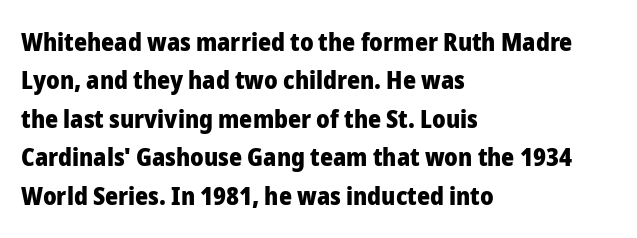
{"italic": "no", "bold": "yes", "underline": "no", "align": "left", "line_spacing": "normal", "line_spacing_ratio": 1.54, "letter_spacing": "normal", "letter_spacing_em": 0.0, "glyph_px": 25}
